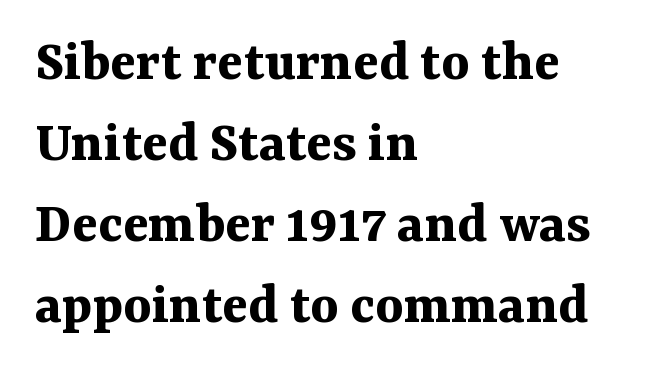
{"serif": "yes", "italic": "no", "bold": "yes", "weight": "bold", "width": "normal", "stroke_contrast": "medium", "x_height": "medium", "monospaced": "no", "underline": "no", "align": "left", "line_spacing": "normal", "line_spacing_ratio": 1.35, "letter_spacing": "normal", "letter_spacing_em": 0.0, "glyph_px": 60}
